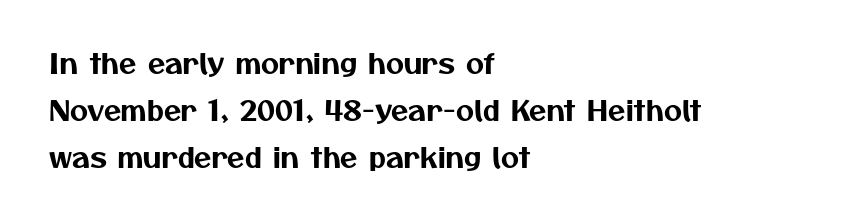
{"serif": "no", "width": "normal", "stroke_contrast": "medium", "x_height": "medium", "monospaced": "no", "underline": "no", "align": "left", "line_spacing": "normal", "line_spacing_ratio": 1.68, "letter_spacing": "normal", "letter_spacing_em": 0.0, "glyph_px": 28}
